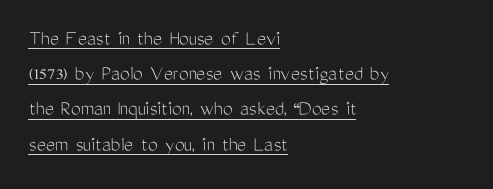
Q: Is the text bold? A: No.
Q: Is the text italic (slanted)? A: No, it is upright.
Q: Is the text underlined? A: Yes.
Q: How is the paragraph aligned? A: Left-aligned.
Q: Is the spacing between letters normal or unusually wide? A: Normal.
Q: Is the spacing between lines tight, normal or loose? A: Normal.
